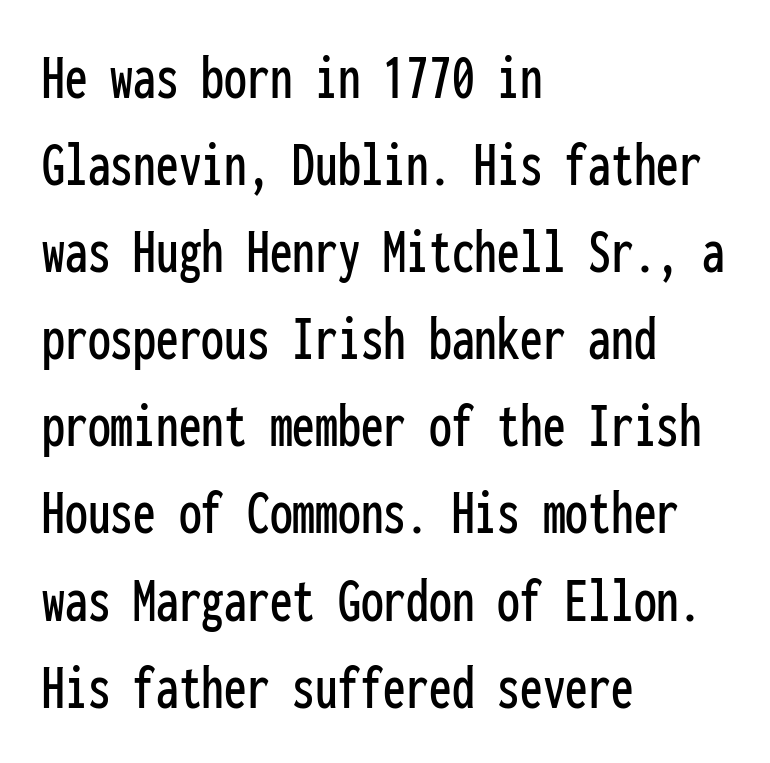
How would I describe the line gaps? Plain and ordinary. The glyphs are unaccompanied by any horizontal stroke below them. This is roman type, the default non-slanted kind. Spacing verdict: monospaced, one width for all characters.
